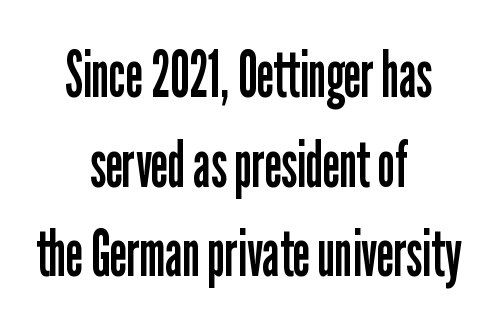
{"serif": "no", "italic": "no", "bold": "no", "weight": "regular", "width": "condensed", "stroke_contrast": "low", "x_height": "medium", "monospaced": "no", "underline": "no", "align": "center", "line_spacing": "normal", "line_spacing_ratio": 1.4, "letter_spacing": "normal", "letter_spacing_em": 0.0, "glyph_px": 64}
